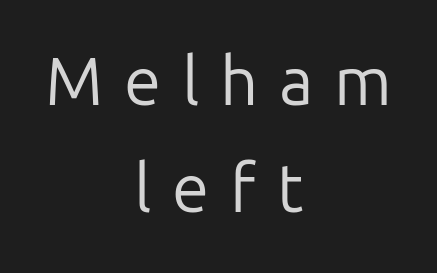
The image shows 67 px regular-weight sans-serif type, upright; set centered, normal line spacing (1.6x), unusually wide letter spacing (+0.31 em), not underlined; low stroke contrast and a medium x-height.
